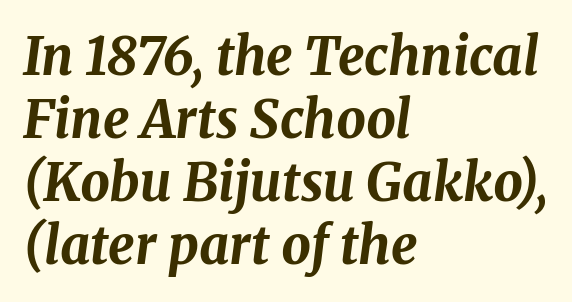
Q: Is the text bold? A: Yes.
Q: Is the text italic (slanted)? A: Yes, it leans right by about 8 degrees.
Q: Is the text underlined? A: No.
Q: How is the paragraph aligned? A: Left-aligned.
Q: Is the spacing between letters normal or unusually wide? A: Normal.
Q: Width (condensed, normal, or wide)? A: Normal.
Q: Stroke contrast? A: Medium.
Q: x-height? A: Medium.
Q: Monospaced? A: No.
